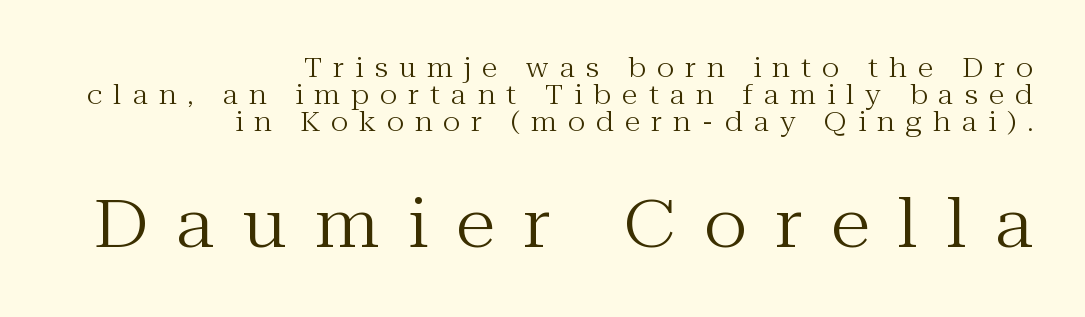
The image shows 66 px regular-weight serif type, upright; set right-aligned, tight line spacing (1.03x), unusually wide letter spacing (+0.43 em), not underlined; the second (bottom) block is 2.54x larger; medium stroke contrast and a medium x-height.
